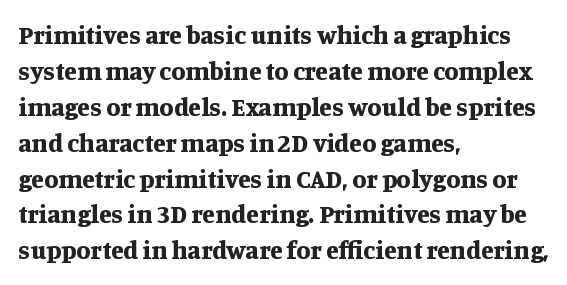
Weight: bold. Inter-character spacing is left at the font's built-in metrics. Check the space under the baseline: it is left empty. These lines sit exactly where default settings would place them. Compared with a centered layout, this one pins lines to the left instead.
